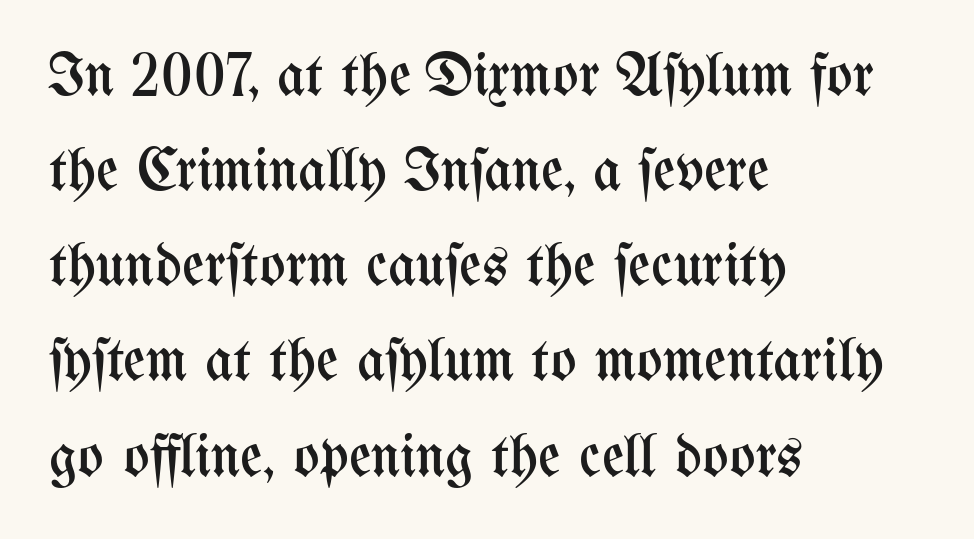
The image shows 61 px regular-weight, condensed type, upright; set left-aligned, normal line spacing (1.56x), normal letter spacing, not underlined; medium stroke contrast and a medium x-height.
